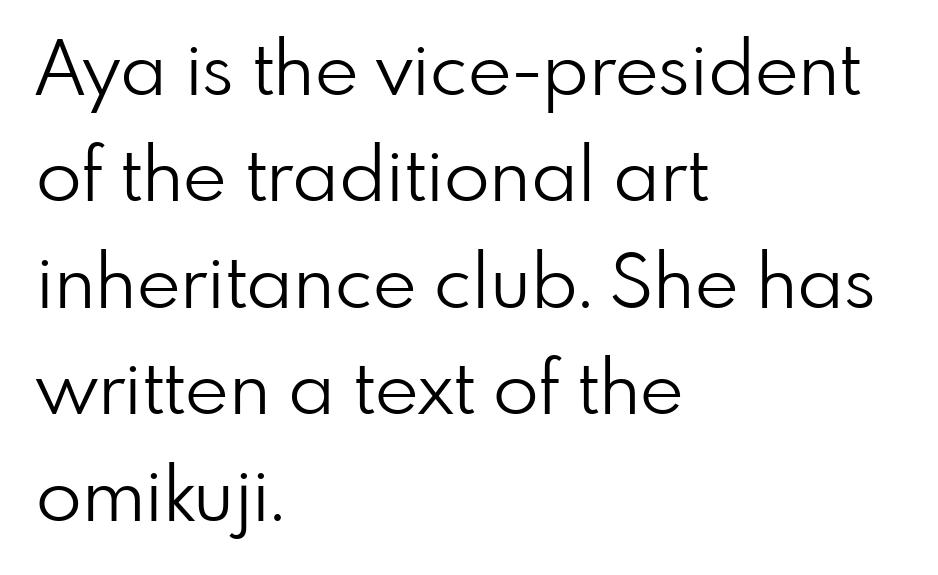
The image shows 75 px light sans-serif type, upright; set left-aligned, normal line spacing (1.42x), normal letter spacing, not underlined; low stroke contrast and a small x-height.
